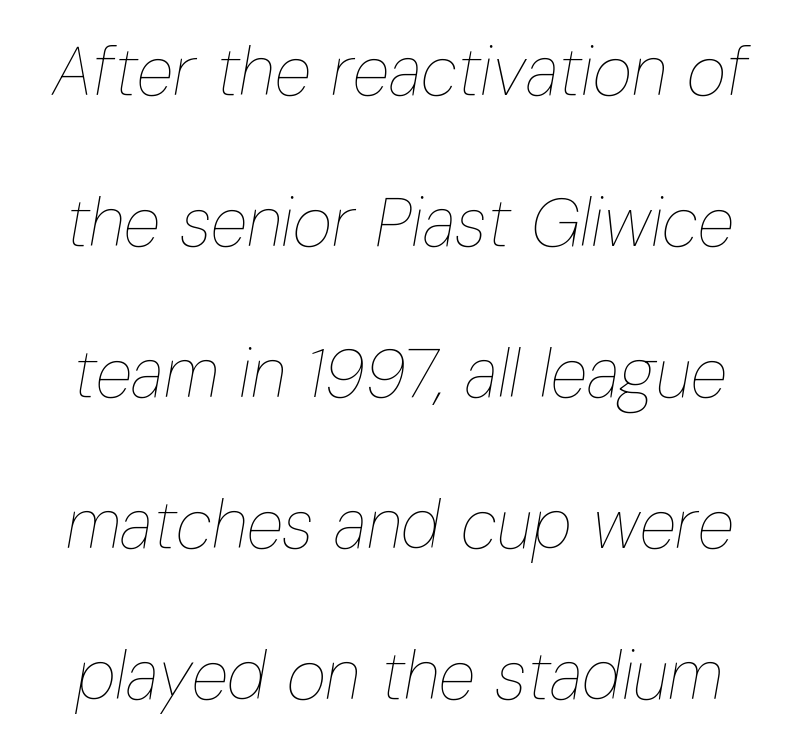
{"italic": "yes", "lean": "right", "slant_degrees": 10, "bold": "no", "weight": "thin", "width": "condensed", "stroke_contrast": "low", "x_height": "medium", "monospaced": "no", "underline": "no", "line_spacing": "loose", "line_spacing_ratio": 2.22, "letter_spacing": "normal", "letter_spacing_em": 0.0, "glyph_px": 68}
